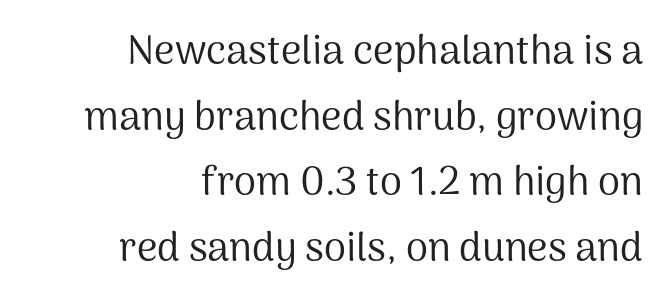
{"serif": "no", "italic": "no", "bold": "no", "weight": "regular", "width": "normal", "stroke_contrast": "medium", "x_height": "medium", "monospaced": "no", "underline": "no", "align": "right", "line_spacing": "normal", "line_spacing_ratio": 1.64, "letter_spacing": "normal", "letter_spacing_em": 0.0, "glyph_px": 40}
